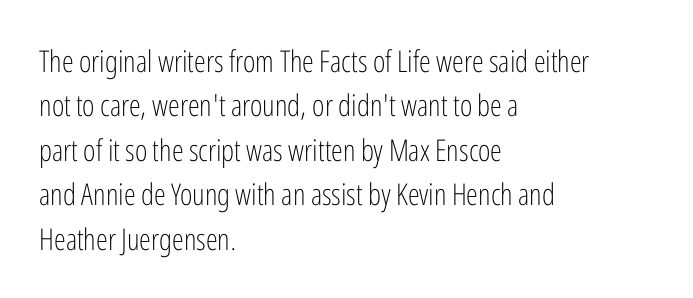
{"serif": "no", "italic": "no", "bold": "no", "weight": "light", "width": "condensed", "stroke_contrast": "low", "x_height": "medium", "monospaced": "no", "underline": "no", "align": "left", "line_spacing": "normal", "line_spacing_ratio": 1.48, "letter_spacing": "normal", "letter_spacing_em": 0.0, "glyph_px": 30}
